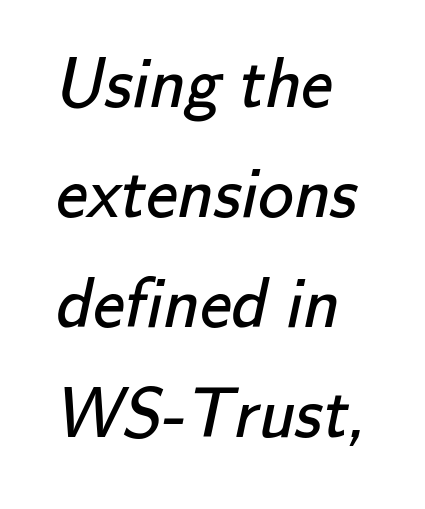
{"serif": "no", "bold": "no", "weight": "regular", "width": "normal", "stroke_contrast": "low", "x_height": "small", "monospaced": "no", "underline": "no", "align": "left", "line_spacing": "normal", "line_spacing_ratio": 1.55, "letter_spacing": "normal", "letter_spacing_em": 0.0, "glyph_px": 71}
